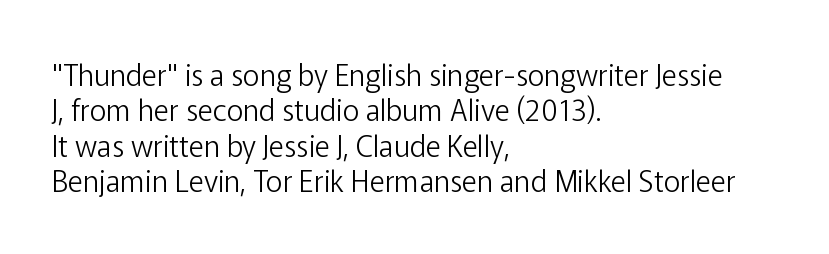
The image shows 29 px light sans-serif type, upright; set left-aligned, line spacing 1.22x, normal letter spacing, not underlined; low stroke contrast and a medium x-height.
